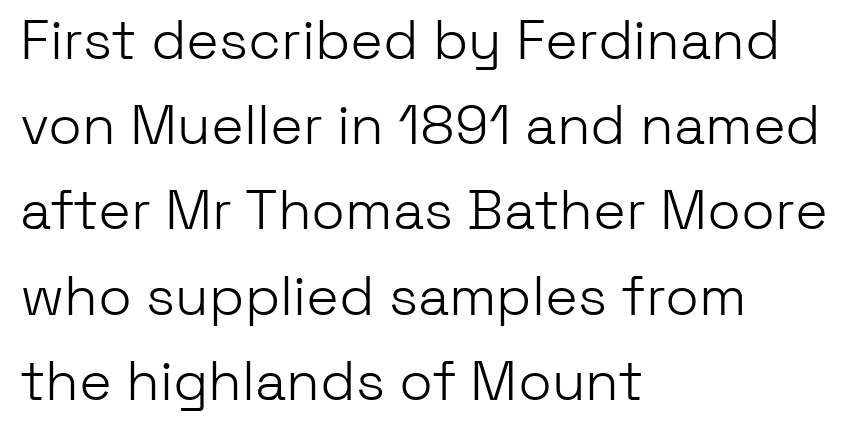
Q: Is the text bold? A: No.
Q: Is the text italic (slanted)? A: No, it is upright.
Q: Is the typeface a serif or a sans-serif typeface? A: Sans-serif.
Q: Is the text underlined? A: No.
Q: How is the paragraph aligned? A: Left-aligned.
Q: Is the spacing between letters normal or unusually wide? A: Normal.
Q: Is the spacing between lines tight, normal or loose? A: Normal.
Q: Width (condensed, normal, or wide)? A: Normal.
Q: Stroke contrast? A: Low.
Q: x-height? A: Medium.
Q: Monospaced? A: No.
